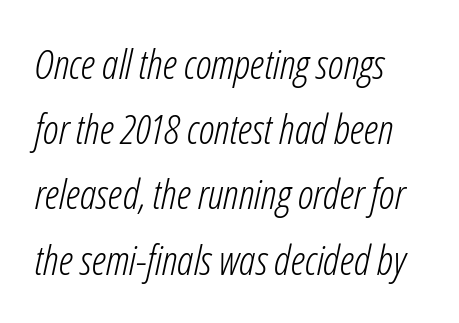
{"italic": "yes", "lean": "right", "slant_degrees": 12, "bold": "no", "weight": "light", "width": "condensed", "stroke_contrast": "low", "x_height": "medium", "monospaced": "no", "underline": "no", "line_spacing": "normal", "line_spacing_ratio": 1.59, "letter_spacing": "normal", "letter_spacing_em": 0.0, "glyph_px": 41}
